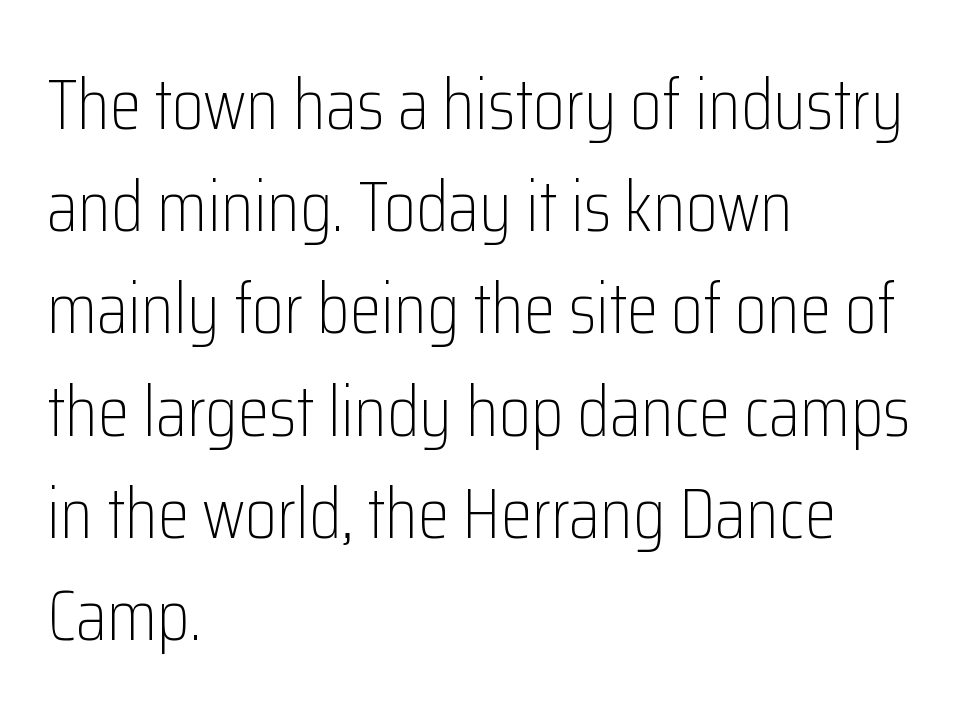
{"serif": "no", "italic": "no", "bold": "no", "weight": "light", "width": "condensed", "stroke_contrast": "low", "x_height": "medium", "monospaced": "no", "underline": "no", "align": "left", "line_spacing": "normal", "line_spacing_ratio": 1.42, "letter_spacing": "normal", "letter_spacing_em": 0.0, "glyph_px": 72}
